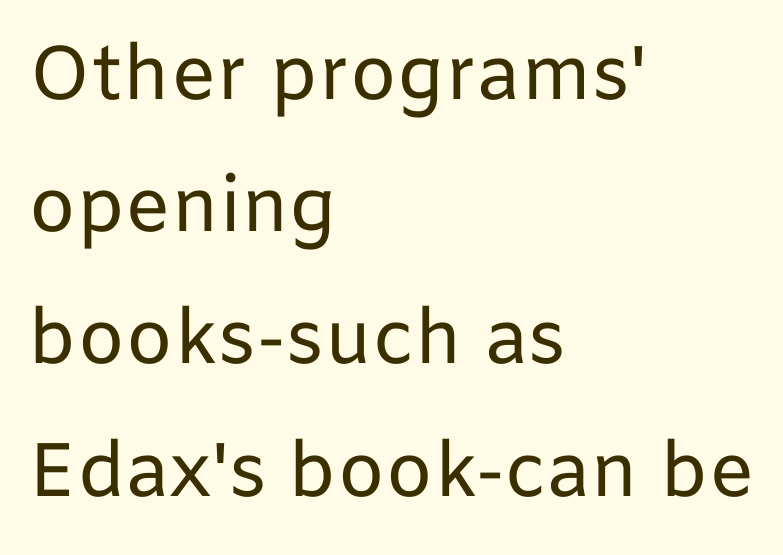
Q: Is the text bold? A: No.
Q: Is the text italic (slanted)? A: No, it is upright.
Q: Is the typeface a serif or a sans-serif typeface? A: Sans-serif.
Q: Is the text underlined? A: No.
Q: How is the paragraph aligned? A: Left-aligned.
Q: Is the spacing between letters normal or unusually wide? A: Normal.
Q: Width (condensed, normal, or wide)? A: Normal.
Q: Stroke contrast? A: Low.
Q: x-height? A: Medium.
Q: Monospaced? A: No.
